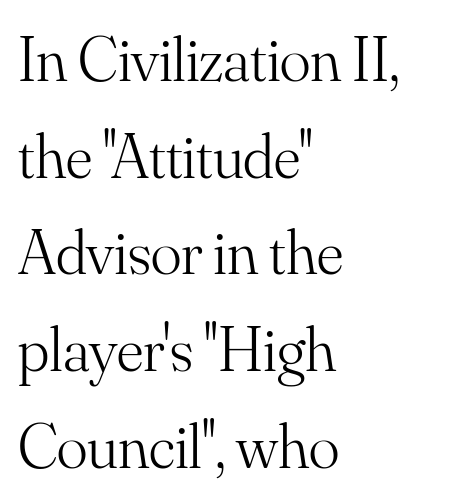
Q: Is the text bold? A: No.
Q: Is the text italic (slanted)? A: No, it is upright.
Q: Is the typeface a serif or a sans-serif typeface? A: Serif.
Q: Is the text underlined? A: No.
Q: How is the paragraph aligned? A: Left-aligned.
Q: Is the spacing between letters normal or unusually wide? A: Normal.
Q: Is the spacing between lines tight, normal or loose? A: Normal.
Q: Width (condensed, normal, or wide)? A: Normal.
Q: Stroke contrast? A: Medium.
Q: x-height? A: Small.
Q: Monospaced? A: No.
